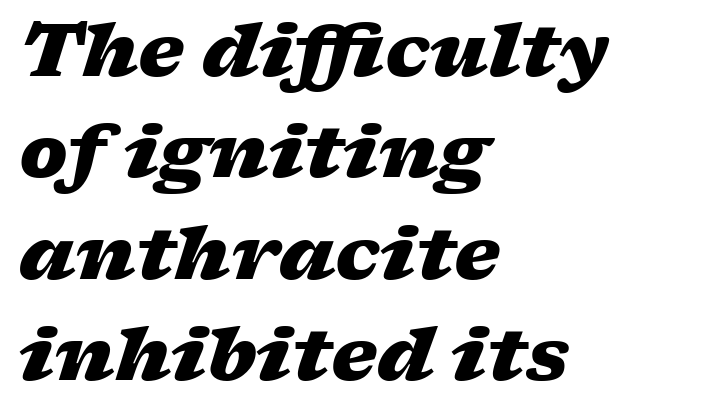
The image shows 73 px heavy, wide type, italic (leaning right); set left-aligned, normal line spacing (1.39x), normal letter spacing, not underlined; low stroke contrast and a medium x-height.
